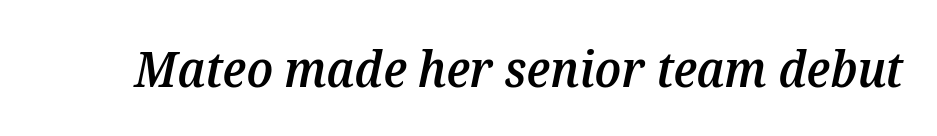
Q: Is the text bold? A: Semi-bold.
Q: Is the text italic (slanted)? A: Yes, it leans right by about 12 degrees.
Q: Is the text underlined? A: No.
Q: Is the spacing between letters normal or unusually wide? A: Normal.
Q: Width (condensed, normal, or wide)? A: Normal.
Q: Stroke contrast? A: Medium.
Q: x-height? A: Medium.
Q: Monospaced? A: No.
